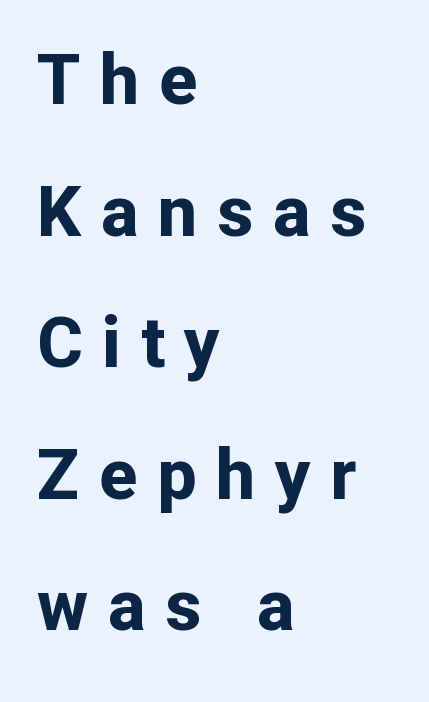
{"serif": "no", "italic": "no", "bold": "yes", "weight": "bold", "width": "normal", "stroke_contrast": "low", "x_height": "medium", "monospaced": "no", "underline": "no", "align": "left", "line_spacing_ratio": 1.88, "letter_spacing": "wide", "letter_spacing_em": 0.28, "glyph_px": 70}
